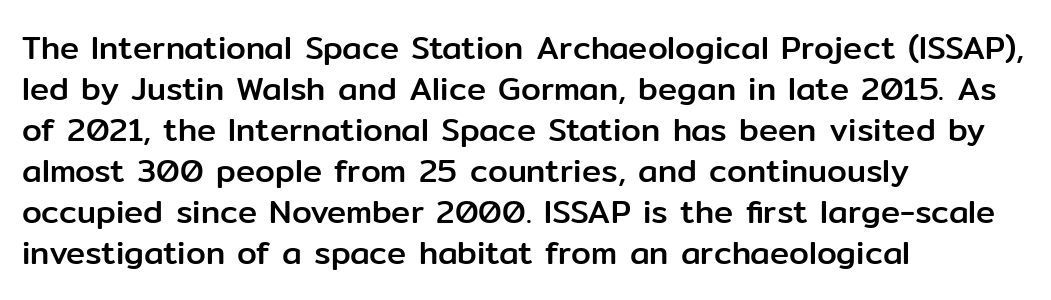
Reading down the block, your eye returns to a fixed left position each line. The rendering shows plain stroke endings on the letterforms — a sans-serif design. The passage shown is typed in a proportional face where columns would drift. It's the straight-up-and-down kind of type.
